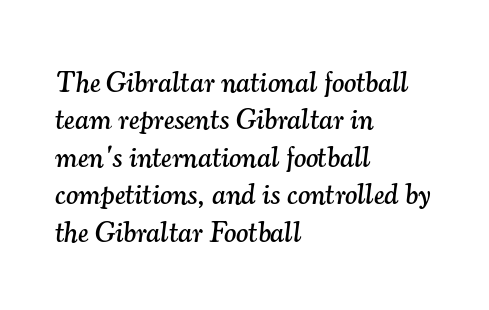
Here the designer chose a conventional face with non-uniform glyph widths. Casual observation: everything's shoved over to the left. This sample keeps an unexceptional amount of space between lines. Posture: slanted. Check where the strokes stop: tiny serifs finish them off. The gaps between neighbouring characters are ordinary and unremarkable.
